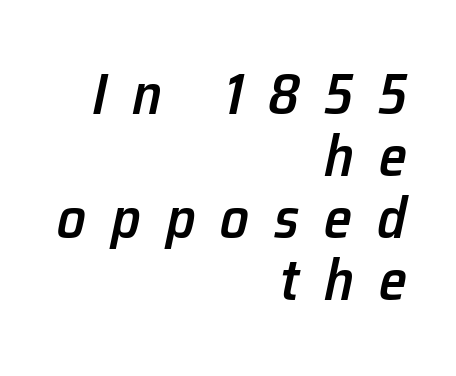
The image shows 57 px semibold type, italic (leaning right); set right-aligned, tight line spacing (1.09x), unusually wide letter spacing (+0.44 em), not underlined; low stroke contrast and a medium x-height.
